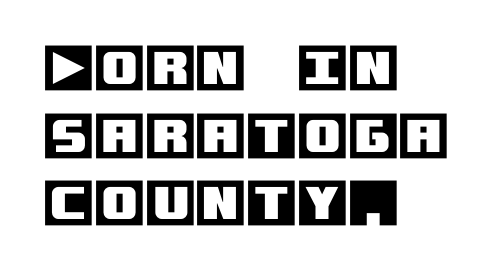
Horizontal alignment here is leftward, the default for most running prose. The space between consecutive lines is moderate. Has an underline been added? It has not. Honestly, the letter spacing is just normal — you wouldn't notice it. If you drew a line through each stem, it would be perfectly vertical.
